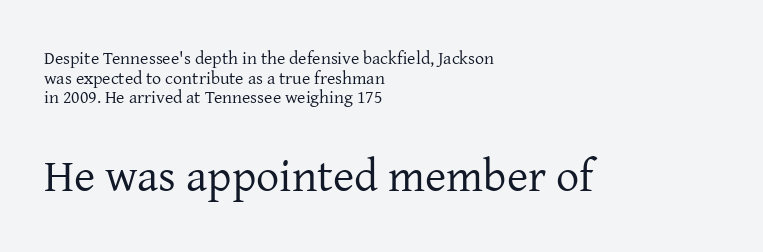
Q: Is the text bold? A: No.
Q: Is the text italic (slanted)? A: No, it is upright.
Q: Is the typeface a serif or a sans-serif typeface? A: Serif.
Q: Is the text underlined? A: No.
Q: How is the paragraph aligned? A: Left-aligned.
Q: Is the spacing between letters normal or unusually wide? A: Normal.
Q: Is the spacing between lines tight, normal or loose? A: Tight.
Q: Which block of text is set in a larger size, the first (top) or the second (bottom)? A: The second (bottom) one.
Q: Width (condensed, normal, or wide)? A: Normal.
Q: Stroke contrast? A: Low.
Q: x-height? A: Medium.
Q: Monospaced? A: No.
